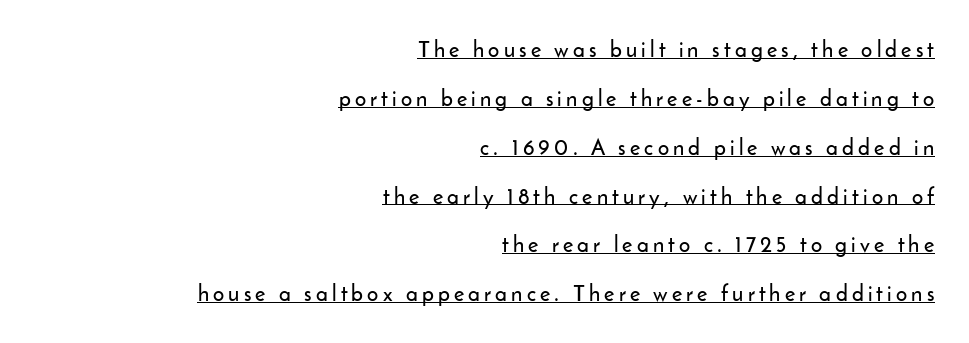
{"italic": "no", "underline": "yes", "align": "right", "line_spacing": "loose", "line_spacing_ratio": 2.22, "glyph_px": 22}
